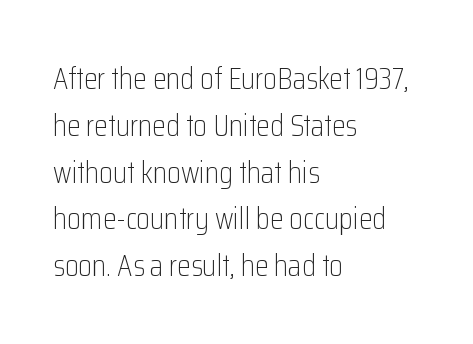
Q: Is the text bold? A: No.
Q: Is the text italic (slanted)? A: No, it is upright.
Q: Is the typeface a serif or a sans-serif typeface? A: Sans-serif.
Q: Is the text underlined? A: No.
Q: How is the paragraph aligned? A: Left-aligned.
Q: Is the spacing between letters normal or unusually wide? A: Normal.
Q: Is the spacing between lines tight, normal or loose? A: Normal.
Q: Width (condensed, normal, or wide)? A: Condensed.
Q: Stroke contrast? A: Low.
Q: x-height? A: Medium.
Q: Monospaced? A: No.
